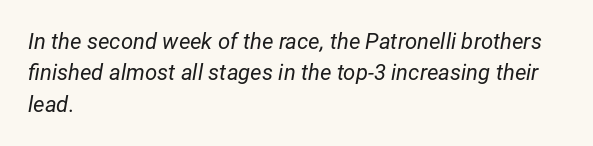
The image shows 22 px text type, italic (leaning right); set left-aligned, normal line spacing (1.43x), normal letter spacing, not underlined.
